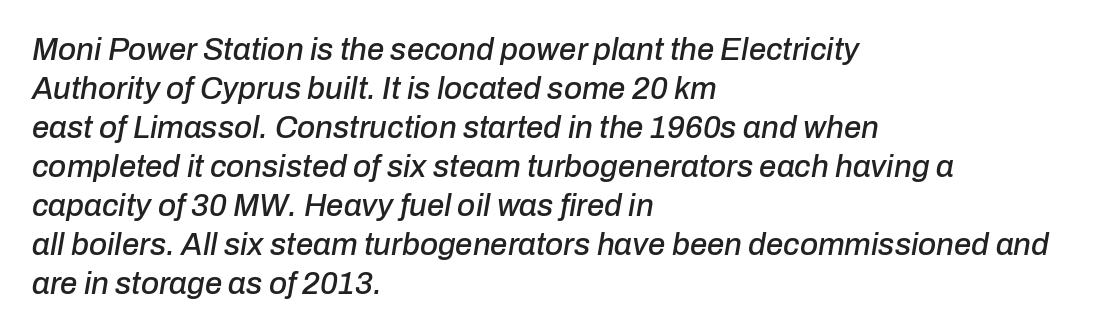
{"italic": "yes", "lean": "right", "slant_degrees": 10, "width": "normal", "stroke_contrast": "low", "x_height": "medium", "monospaced": "no", "underline": "no", "align": "left", "line_spacing": "normal", "line_spacing_ratio": 1.26, "letter_spacing": "normal", "letter_spacing_em": 0.0, "glyph_px": 31}
